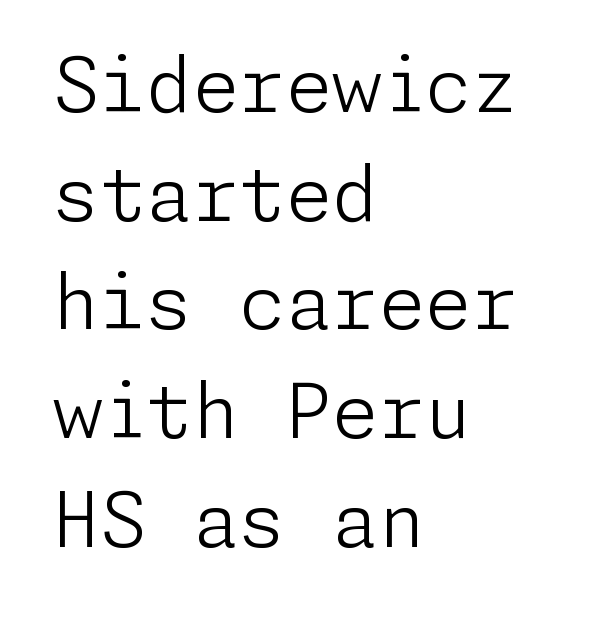
The image shows 75 px light sans-serif type, upright; set left-aligned, normal line spacing (1.45x), normal letter spacing, not underlined; low stroke contrast and a medium x-height.
